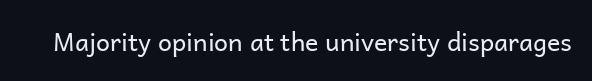
The rendering keeps characters at their native spacing. The font sits on the lighter half of the weight spectrum, regular included. Quick note: underline off. Is there any slant? The stems are plumb.
